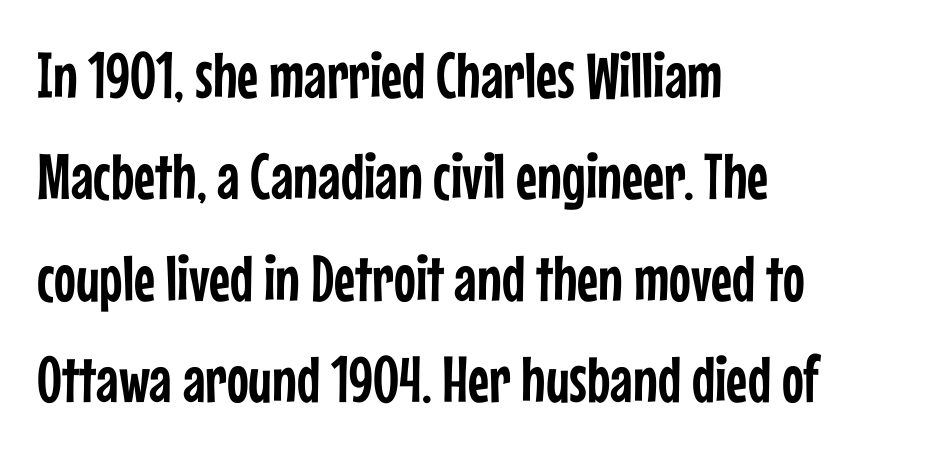
Q: Is the text italic (slanted)? A: No, it is upright.
Q: Is the typeface a serif or a sans-serif typeface? A: Sans-serif.
Q: Is the text underlined? A: No.
Q: How is the paragraph aligned? A: Left-aligned.
Q: Is the spacing between letters normal or unusually wide? A: Normal.
Q: Is the spacing between lines tight, normal or loose? A: Normal.
Q: Width (condensed, normal, or wide)? A: Condensed.
Q: Stroke contrast? A: Low.
Q: x-height? A: Medium.
Q: Monospaced? A: No.
